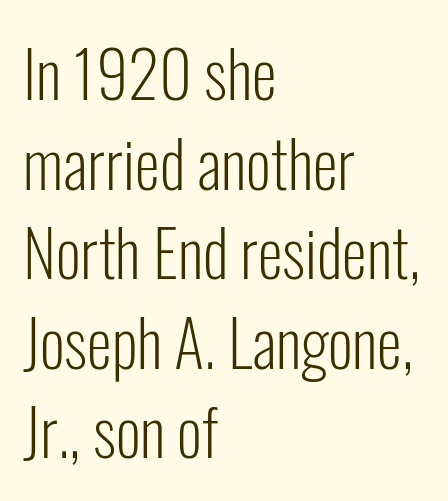
The image shows 64 px light, condensed sans-serif type, upright; set left-aligned, normal line spacing (1.4x), normal letter spacing, not underlined; low stroke contrast and a medium x-height.
